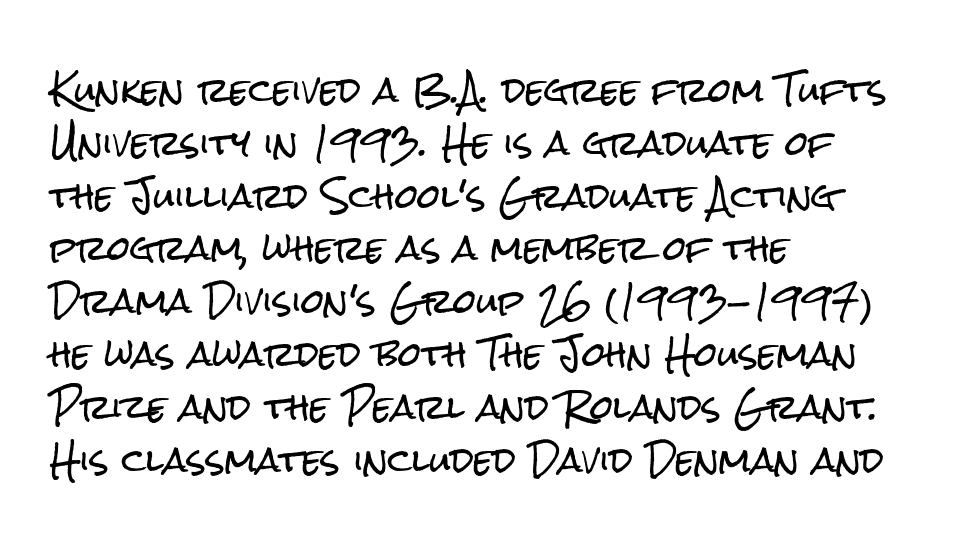
This sample uses a sans-serif face. If you measured baseline to baseline, you'd find a middling distance. Layout note: lines flush left. What stands out about the letter spacing? Nothing — it is the standard amount. The lettering holds an erect, upright posture throughout. Check under the words: just untouched page.
